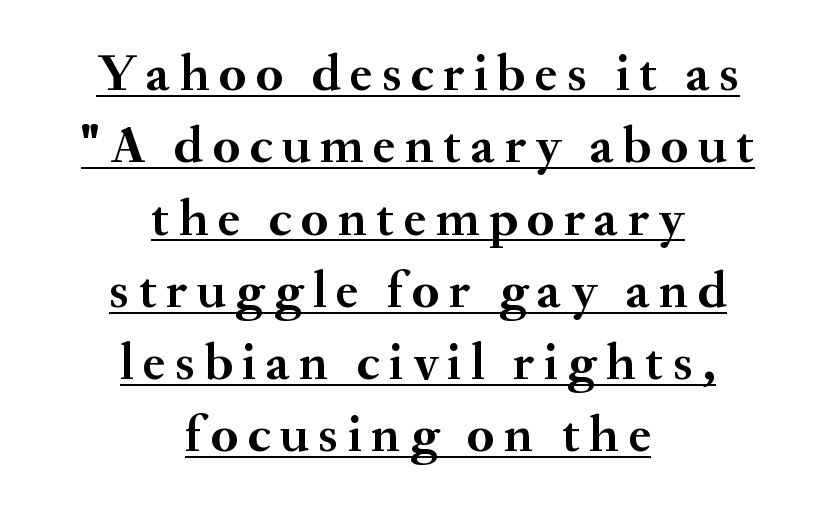
Q: Is the text bold? A: Yes.
Q: Is the text italic (slanted)? A: No, it is upright.
Q: Is the typeface a serif or a sans-serif typeface? A: Serif.
Q: Is the text underlined? A: Yes.
Q: How is the paragraph aligned? A: Centered.
Q: Is the spacing between lines tight, normal or loose? A: Normal.
Q: Width (condensed, normal, or wide)? A: Normal.
Q: Stroke contrast? A: Medium.
Q: x-height? A: Small.
Q: Monospaced? A: No.
